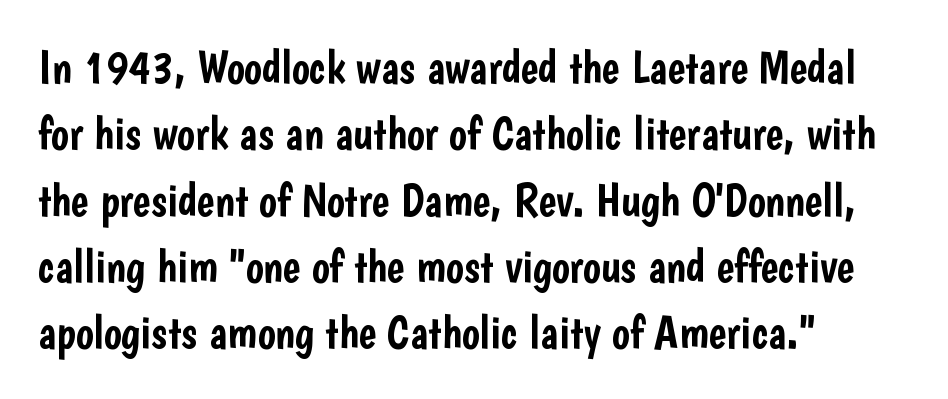
The image shows 47 px condensed sans-serif type, upright; set left-aligned, normal line spacing (1.41x), normal letter spacing, not underlined; low stroke contrast and a medium x-height.
